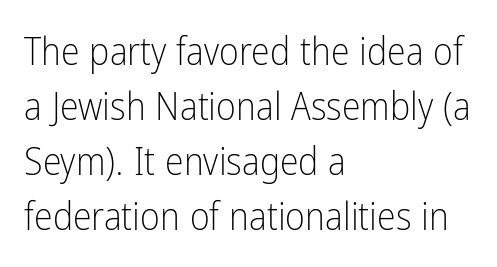
In terms of letterspacing, this is plain default setting. Descenders are the only things crossing below the line. The compositor pushed each line to the left boundary. It's the straight-up-and-down kind of type. This sample keeps an unexceptional amount of space between lines.
